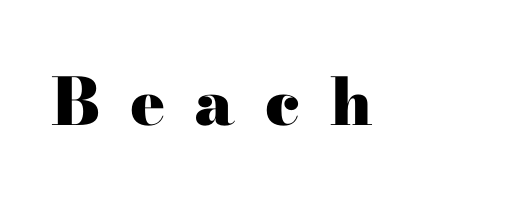
The font's upright variant was chosen for this text. Looks like regular typesetting: each glyph gets only the width it needs. Honestly, there is no underline to notice here at all. Heavy, bold letterforms. The horizontal fit of the characters is loose and conspicuously gappy.
